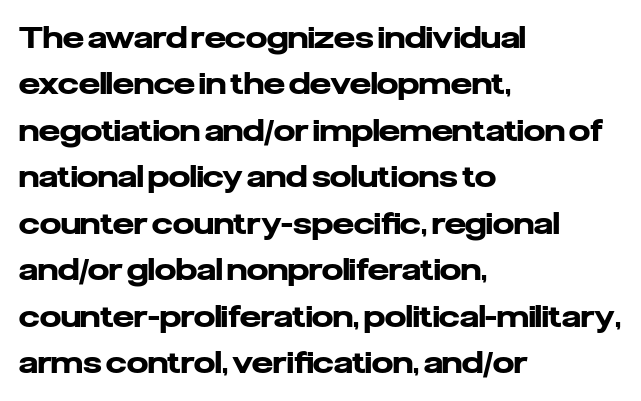
The image shows 30 px heavy sans-serif type, upright; set left-aligned, normal line spacing (1.55x), normal letter spacing, not underlined; low stroke contrast and a medium x-height.
